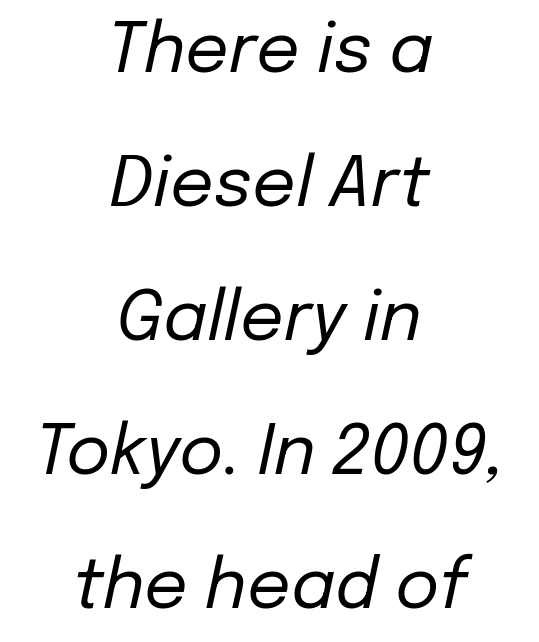
{"italic": "yes", "lean": "right", "slant_degrees": 12, "bold": "no", "weight": "regular", "width": "normal", "stroke_contrast": "low", "x_height": "medium", "monospaced": "no", "underline": "no", "align": "center", "line_spacing": "loose", "line_spacing_ratio": 1.97, "letter_spacing": "normal", "letter_spacing_em": 0.0, "glyph_px": 68}
